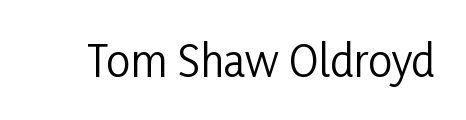
There is no visible air inserted between adjacent glyphs. The face used here is proportionally spaced, like ordinary book or web type. Descenders are the only things crossing below the line. Is this a sans? Yes — the strokes have no serifs. These lines were composed using upright roman letters. Nothing heavy about these letters — not bold at all.
